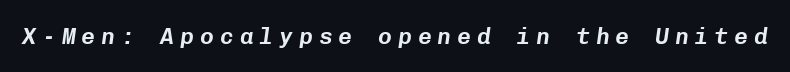
When letters slant like this, we call the style italic. The gap between lines stays unmarked. The type is letterspaced generously, with wide tracking.
